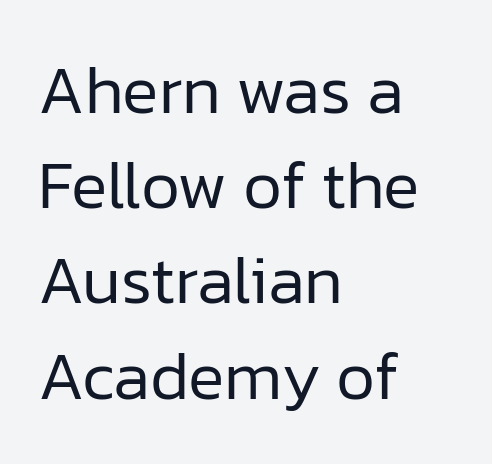
The image shows 68 px regular-weight sans-serif type, upright; set left-aligned, normal line spacing (1.4x), normal letter spacing, not underlined; low stroke contrast and a medium x-height.
